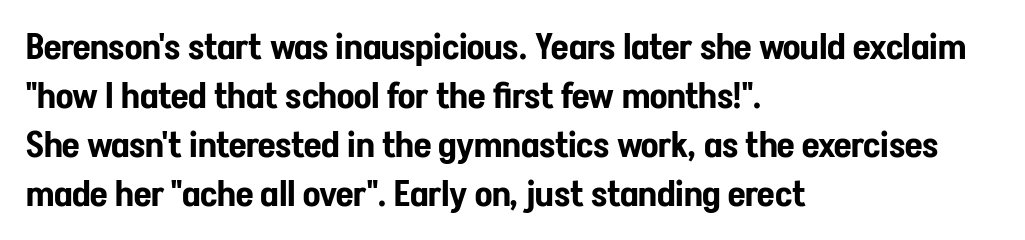
Q: Is the text italic (slanted)? A: No, it is upright.
Q: Is the typeface a serif or a sans-serif typeface? A: Sans-serif.
Q: Is the text underlined? A: No.
Q: How is the paragraph aligned? A: Left-aligned.
Q: Is the spacing between letters normal or unusually wide? A: Normal.
Q: Is the spacing between lines tight, normal or loose? A: Normal.
Q: Width (condensed, normal, or wide)? A: Condensed.
Q: Stroke contrast? A: Low.
Q: x-height? A: Medium.
Q: Monospaced? A: No.
